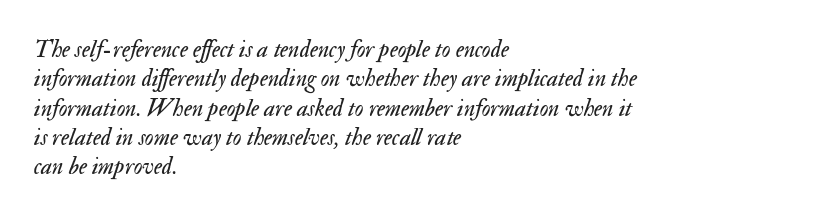
Q: Is the text bold? A: No.
Q: Is the text italic (slanted)? A: Yes, it leans right by about 17 degrees.
Q: Is the text underlined? A: No.
Q: How is the paragraph aligned? A: Left-aligned.
Q: Is the spacing between letters normal or unusually wide? A: Normal.
